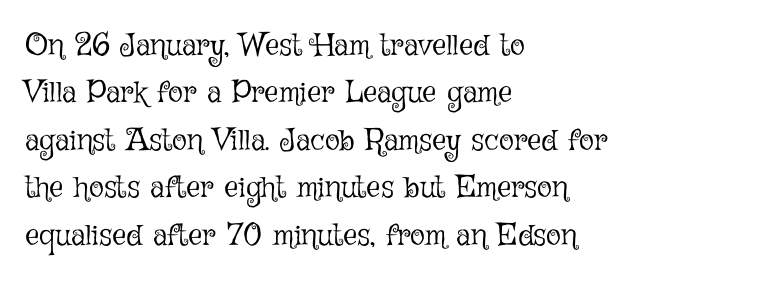
The image shows 31 px light type, upright; set left-aligned, normal line spacing (1.53x), normal letter spacing, not underlined; low stroke contrast and a medium x-height.
